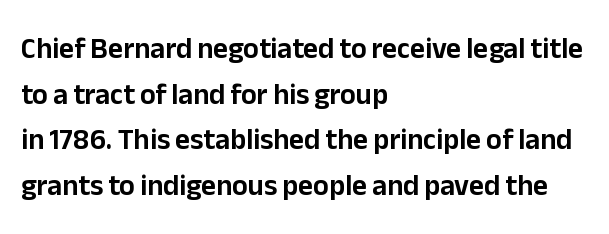
This sample keeps an unexceptional amount of space between lines. Posture: vertical. Looks like regular typesetting: each glyph gets only the width it needs. Descenders are the only things crossing below the line.
